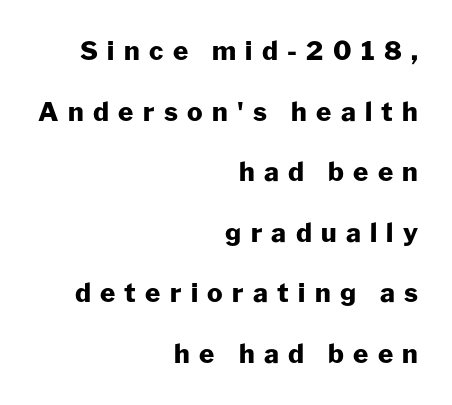
{"italic": "no", "bold": "yes", "underline": "no", "align": "right", "line_spacing": "loose", "line_spacing_ratio": 2.33, "letter_spacing": "wide", "letter_spacing_em": 0.36, "glyph_px": 26}
